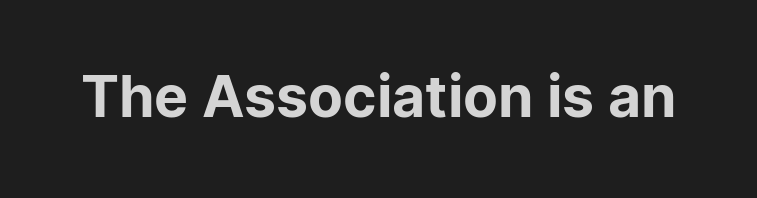
The image shows 57 px sans-serif type, upright; set normal letter spacing, not underlined; low stroke contrast and a medium x-height.
